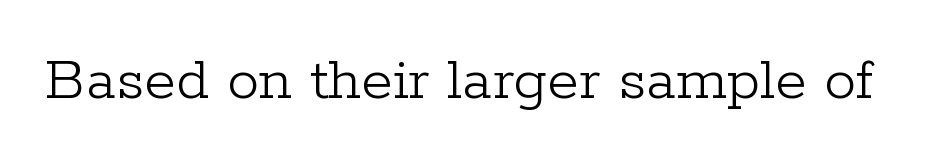
Inter-character spacing is left at the font's built-in metrics. This sample uses a serif face. No chunkiness to these letters — they're not bold. Vertical strokes here are truly vertical. Clear beneath every line of the passage.
